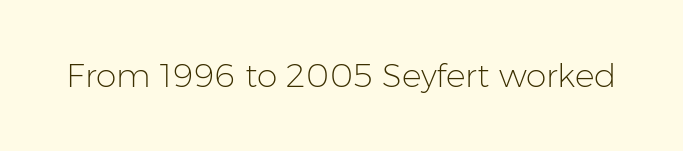
Q: Is the text bold? A: No.
Q: Is the text italic (slanted)? A: No, it is upright.
Q: Is the typeface a serif or a sans-serif typeface? A: Sans-serif.
Q: Is the text underlined? A: No.
Q: Is the spacing between letters normal or unusually wide? A: Normal.
Q: Width (condensed, normal, or wide)? A: Normal.
Q: Stroke contrast? A: Low.
Q: x-height? A: Medium.
Q: Monospaced? A: No.
